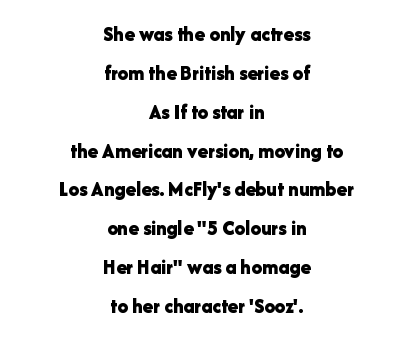
The image shows 21 px bold type, upright; set centered, line spacing 1.85x, normal letter spacing, not underlined.
